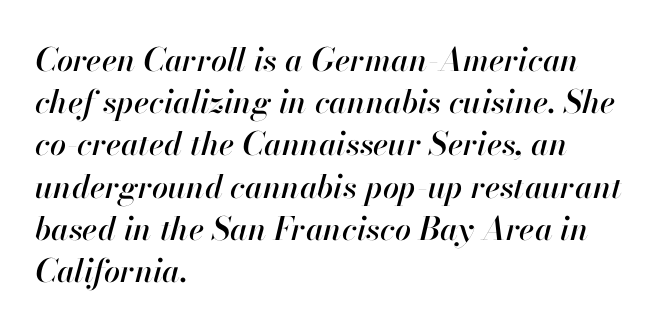
The image shows 32 px text type, italic (leaning right); set left-aligned, normal line spacing (1.32x), normal letter spacing, not underlined; high stroke contrast and a small x-height.
